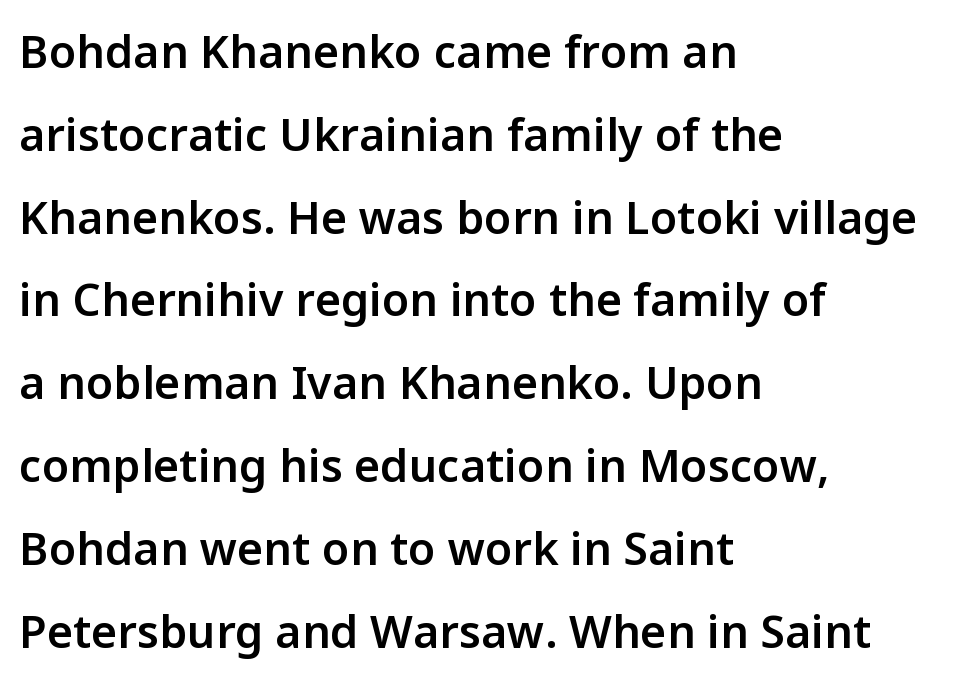
Ascenders rise straight up at ninety degrees. Serif or sans? Sans — the stroke terminals are bare. Bold? Not quite — semibold, heavier than regular but stopping short. Visually the block forms a straight wall on the left and a jagged coastline on the right. You could not count columns in this text — the font is proportionally spaced. Clear beneath every line of the passage.
